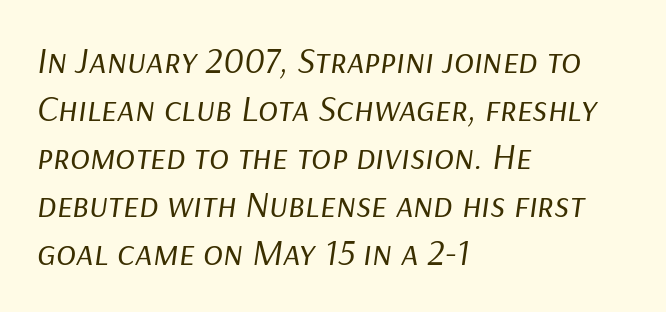
The glyphs are unaccompanied by any horizontal stroke below them. This is not heavy type; no bold has been used. Default kerning and tracking; the words read as compact shapes. The rendering uses natural spacing where letterforms have individual widths. Posture: slanted. This rendering uses left alignment, leaving the right contour irregular.
